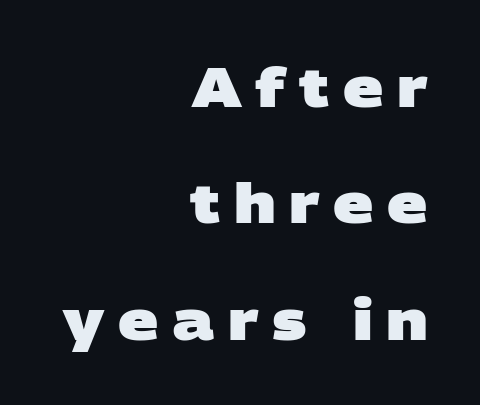
The image shows 56 px heavy, wide sans-serif type; set right-aligned, loose line spacing (2.08x), unusually wide letter spacing (+0.24 em), not underlined; low stroke contrast and a large x-height.
